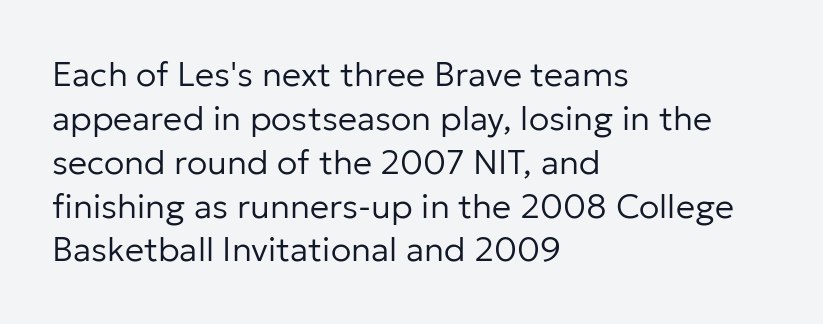
The image shows 34 px regular-weight sans-serif type, upright; set left-aligned, normal line spacing (1.29x), normal letter spacing, not underlined; low stroke contrast and a medium x-height.
